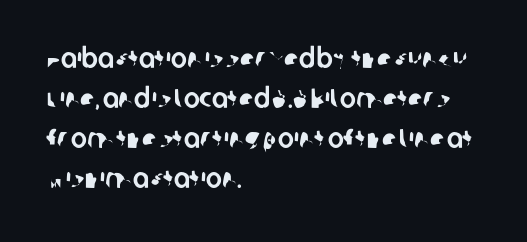
Q: Is the text underlined? A: No.
Q: How is the paragraph aligned? A: Left-aligned.
Q: Is the spacing between letters normal or unusually wide? A: Normal.
Q: Is the spacing between lines tight, normal or loose? A: Normal.
